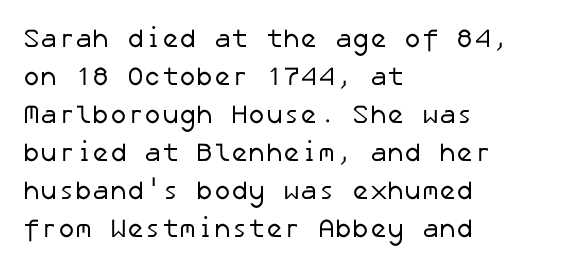
The typesetting does not lean heavy: it is not bold. Caption: multi-line text, flush left, ragged right. Students, observe: this is what conventionally led text looks like. Words float on clear page, feet unadorned.
